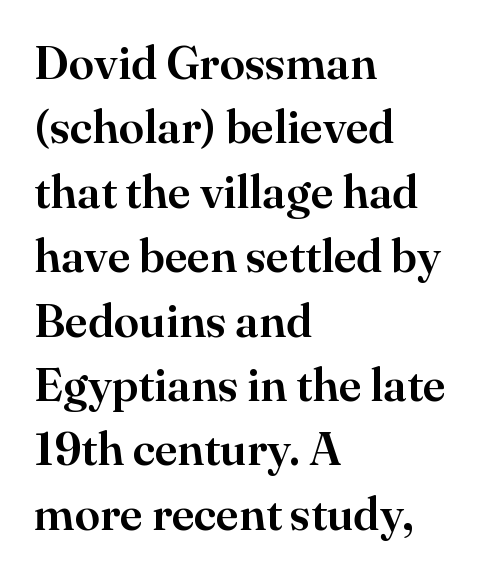
{"serif": "yes", "italic": "no", "width": "normal", "stroke_contrast": "high", "x_height": "small", "monospaced": "no", "underline": "no", "align": "left", "line_spacing": "normal", "line_spacing_ratio": 1.4, "letter_spacing": "normal", "letter_spacing_em": 0.0, "glyph_px": 46}
